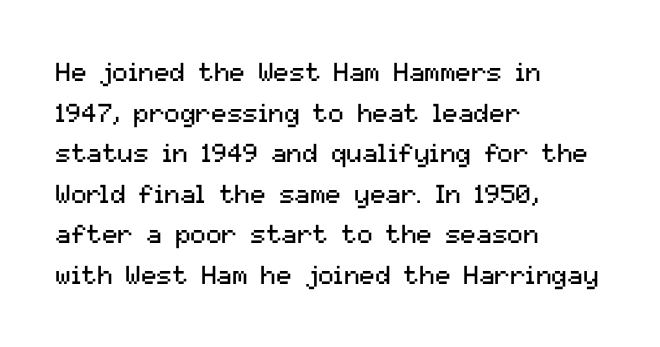
The zone under the glyphs is completely vacant. Letters have the restrained weight of plain body copy at most. Line beginnings align vertically; line endings do not. The gaps between neighbouring characters are ordinary and unremarkable.
